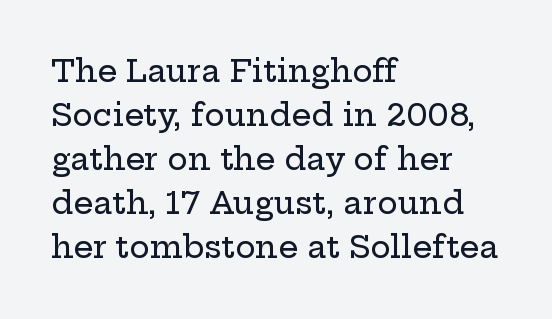
{"serif": "yes", "italic": "no", "width": "wide", "stroke_contrast": "low", "x_height": "medium", "monospaced": "no", "underline": "no", "align": "left", "line_spacing": "normal", "line_spacing_ratio": 1.42, "letter_spacing": "normal", "letter_spacing_em": 0.0, "glyph_px": 31}
